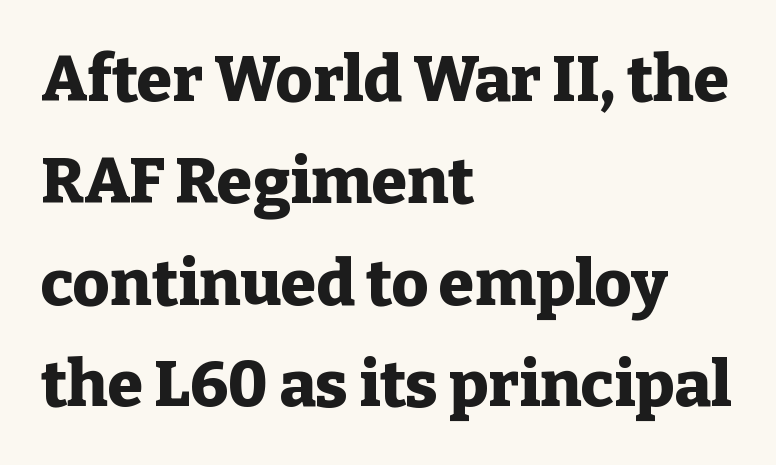
Serif or sans? Serif — the stroke terminals have little feet. Is the block centered? No — it sits flush against the left margin. The lettering stays uniformly vertical, giving the passage a roman look. The string is rendered with underlining switched off. Compared with typical paragraphs, the rows here are spaced about the same.
